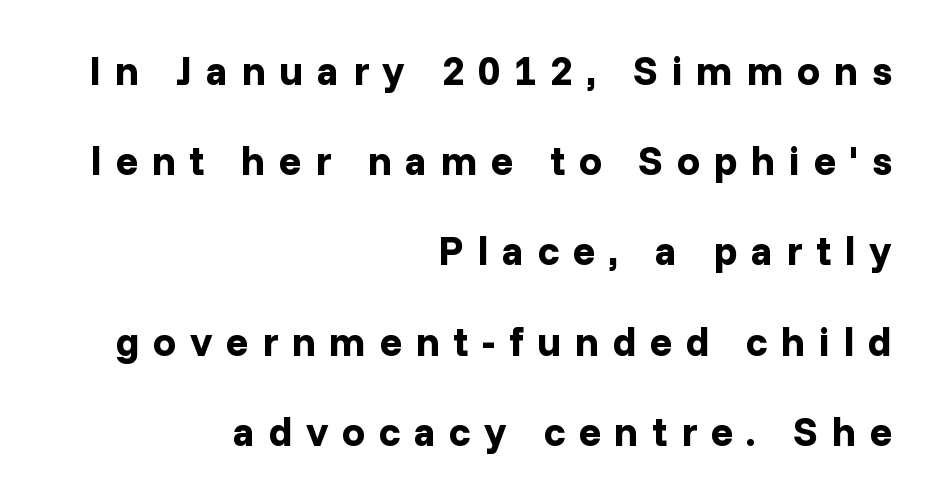
Spacing between characters has been opened up far beyond the box default. If you measured baseline to baseline, you'd find a long distance. The specimen omits any rule beneath the text block's lines. Observe the absence of serifs on each vertical stroke in this sample.
